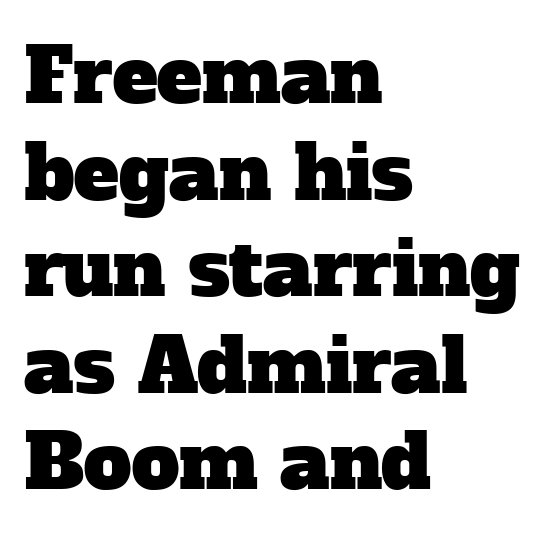
Q: Is the typeface a serif or a sans-serif typeface? A: Serif.
Q: Is the text underlined? A: No.
Q: How is the paragraph aligned? A: Left-aligned.
Q: Is the spacing between letters normal or unusually wide? A: Normal.
Q: Is the spacing between lines tight, normal or loose? A: Normal.
Q: Width (condensed, normal, or wide)? A: Normal.
Q: Stroke contrast? A: Low.
Q: x-height? A: Medium.
Q: Monospaced? A: No.
